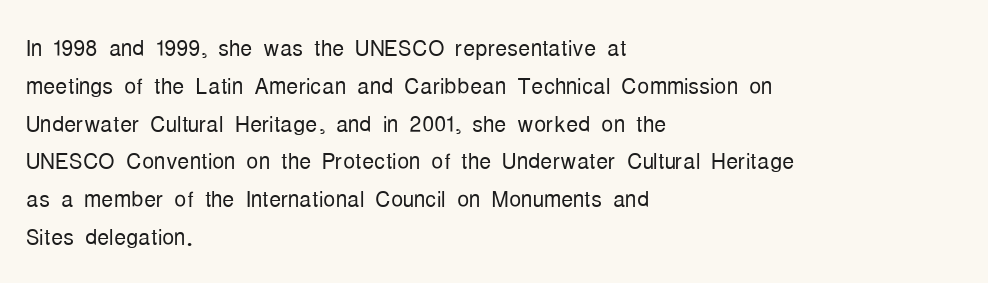
The image shows 30 px light, condensed sans-serif type, upright; set left-aligned, normal line spacing (1.26x), normal letter spacing, not underlined; low stroke contrast and a medium x-height.
